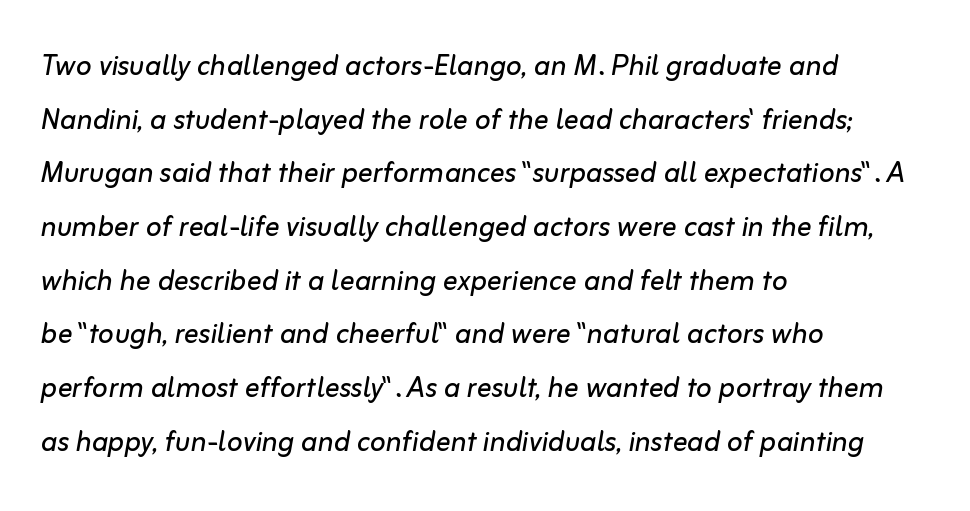
Q: Is the text bold? A: No.
Q: Is the text italic (slanted)? A: Yes, it leans right by about 10 degrees.
Q: Is the text underlined? A: No.
Q: How is the paragraph aligned? A: Left-aligned.
Q: Is the spacing between letters normal or unusually wide? A: Normal.
Q: Is the spacing between lines tight, normal or loose? A: Normal.
Q: Width (condensed, normal, or wide)? A: Normal.
Q: Stroke contrast? A: Low.
Q: x-height? A: Medium.
Q: Monospaced? A: No.
